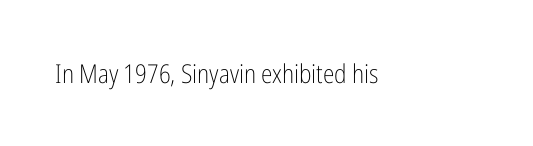
Q: Is the text bold? A: No.
Q: Is the text italic (slanted)? A: No, it is upright.
Q: Is the text underlined? A: No.
Q: Is the spacing between letters normal or unusually wide? A: Normal.
